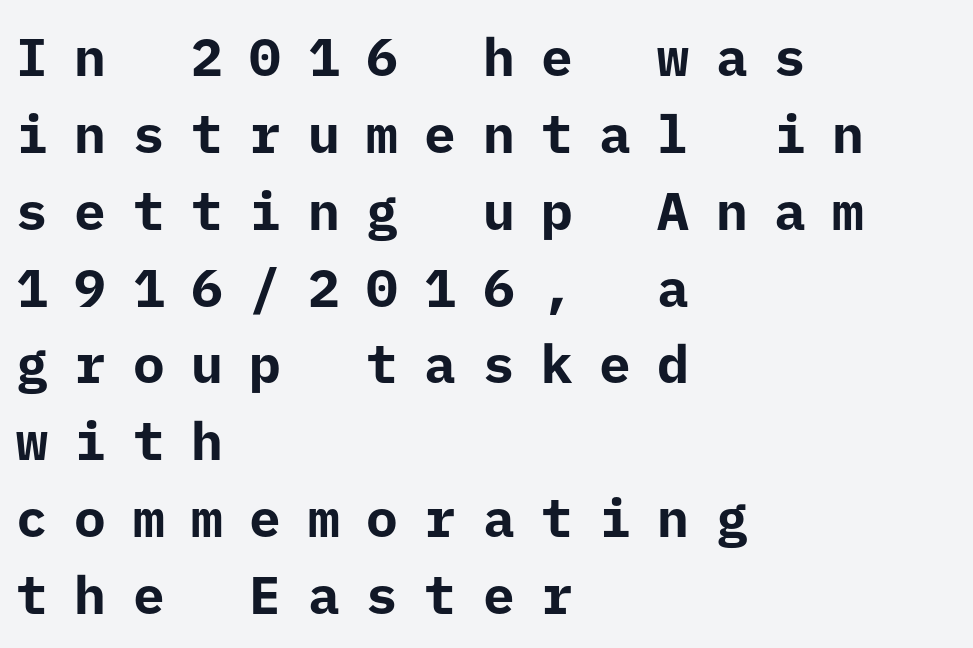
The image shows 53 px bold sans-serif type, upright; set left-aligned, normal line spacing (1.45x), unusually wide letter spacing (+0.5 em), not underlined; low stroke contrast and a medium x-height.
